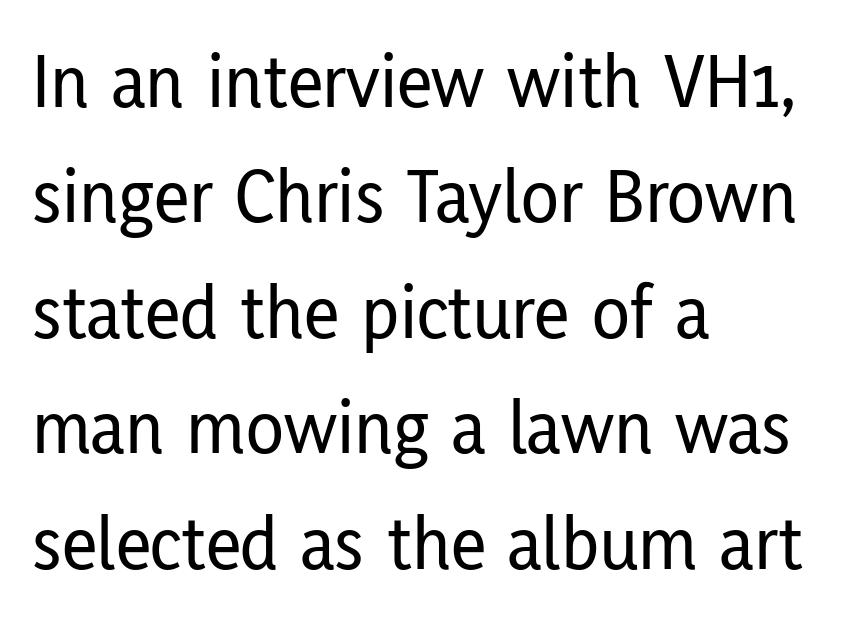
Is the block centered? No — it sits flush against the left margin. The area under the type is left untouched. Think of a printed novel: that variable character pitch is what you see here. To sum up the face: it is a sans, with no serifs. The line texture is even and compact thanks to regular tracking.
